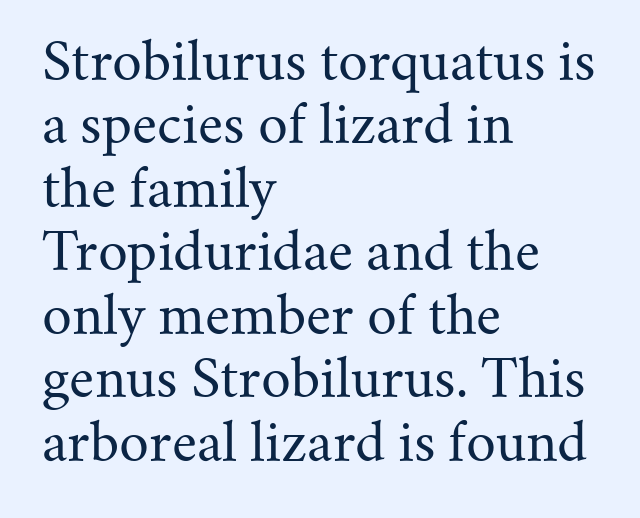
Glance below the letters and you will spot only blank space. Typographically, this falls in the serif category. Rendered with straight, roman letterforms. Is the type heavy? It reads as light-to-regular instead. In CSS terms this would be text-align: left.
